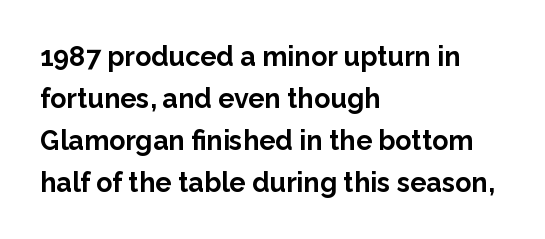
{"italic": "no", "bold": "yes", "underline": "no", "align": "left", "line_spacing": "normal", "line_spacing_ratio": 1.55, "letter_spacing": "normal", "letter_spacing_em": 0.0, "glyph_px": 27}
